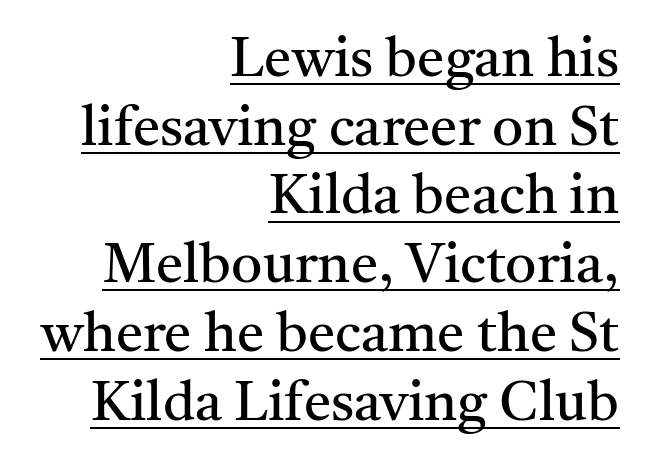
{"serif": "yes", "italic": "no", "bold": "no", "weight": "regular", "width": "normal", "stroke_contrast": "medium", "x_height": "medium", "monospaced": "no", "underline": "yes", "align": "right", "line_spacing": "normal", "line_spacing_ratio": 1.25, "letter_spacing": "normal", "letter_spacing_em": 0.0, "glyph_px": 55}
